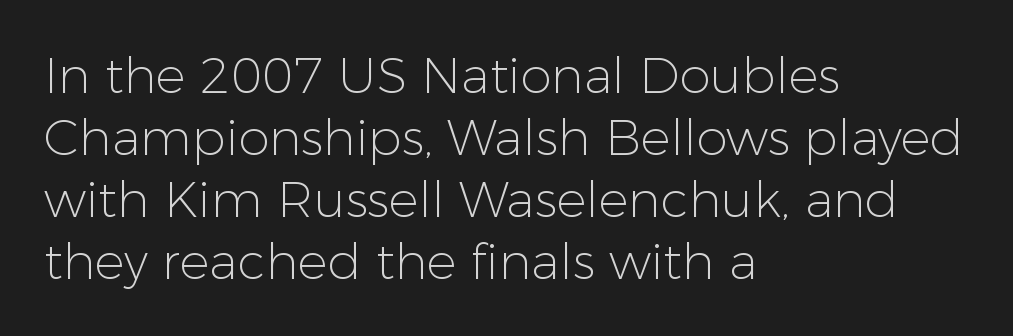
{"serif": "no", "italic": "no", "bold": "no", "weight": "light", "width": "normal", "stroke_contrast": "low", "x_height": "medium", "monospaced": "no", "underline": "no", "align": "left", "line_spacing_ratio": 1.24, "letter_spacing": "normal", "letter_spacing_em": 0.0, "glyph_px": 50}
